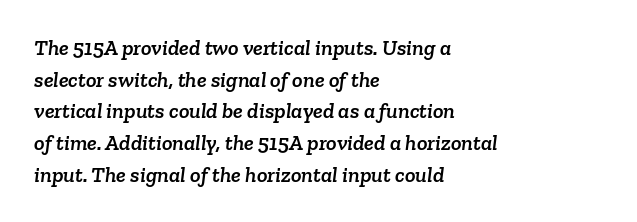
The image shows 22 px text type; set left-aligned, normal line spacing (1.44x), normal letter spacing, not underlined.
